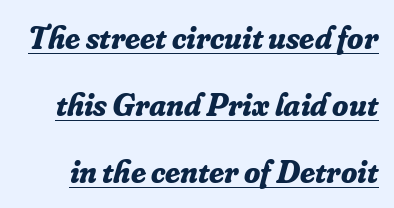
The image shows 33 px bold serif type, italic (leaning right); set loose line spacing (2.03x), normal letter spacing, underlined; low stroke contrast and a small x-height.
